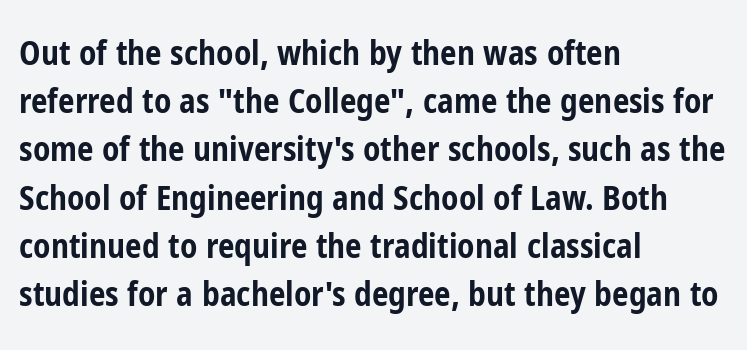
Q: Is the text bold? A: Yes.
Q: Is the text italic (slanted)? A: No, it is upright.
Q: Is the typeface a serif or a sans-serif typeface? A: Sans-serif.
Q: Is the text underlined? A: No.
Q: How is the paragraph aligned? A: Left-aligned.
Q: Is the spacing between letters normal or unusually wide? A: Normal.
Q: Is the spacing between lines tight, normal or loose? A: Normal.
Q: Width (condensed, normal, or wide)? A: Condensed.
Q: Stroke contrast? A: Low.
Q: x-height? A: Medium.
Q: Monospaced? A: No.
